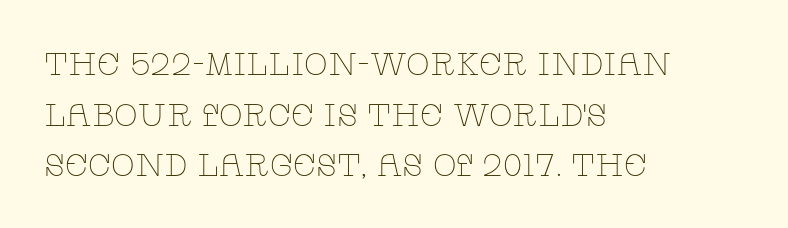
{"serif": "yes", "italic": "no", "bold": "no", "weight": "thin", "width": "wide", "stroke_contrast": "low", "x_height": "large", "monospaced": "no", "underline": "no", "align": "left", "line_spacing": "normal", "line_spacing_ratio": 1.63, "letter_spacing": "normal", "letter_spacing_em": 0.0, "glyph_px": 31}
